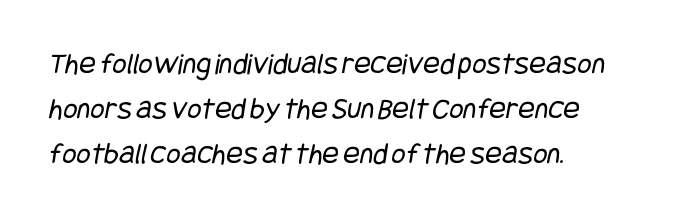
The image shows 31 px regular-weight, condensed sans-serif type; set left-aligned, normal line spacing (1.45x), normal letter spacing, not underlined; low stroke contrast and a large x-height.
